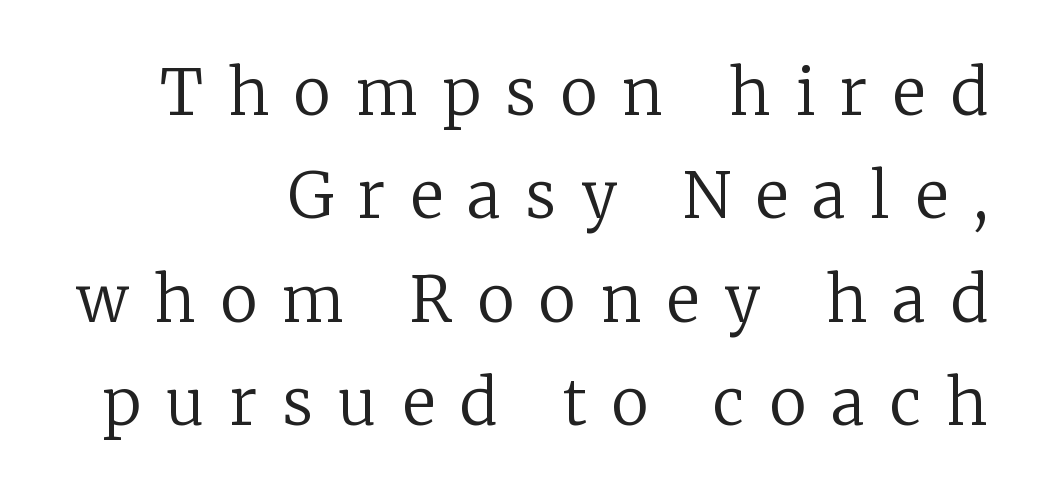
Q: Is the text bold? A: No.
Q: Is the text italic (slanted)? A: No, it is upright.
Q: Is the typeface a serif or a sans-serif typeface? A: Serif.
Q: Is the text underlined? A: No.
Q: How is the paragraph aligned? A: Right-aligned.
Q: Is the spacing between letters normal or unusually wide? A: Unusually wide.
Q: Is the spacing between lines tight, normal or loose? A: Normal.
Q: Width (condensed, normal, or wide)? A: Normal.
Q: Stroke contrast? A: Low.
Q: x-height? A: Medium.
Q: Monospaced? A: No.
